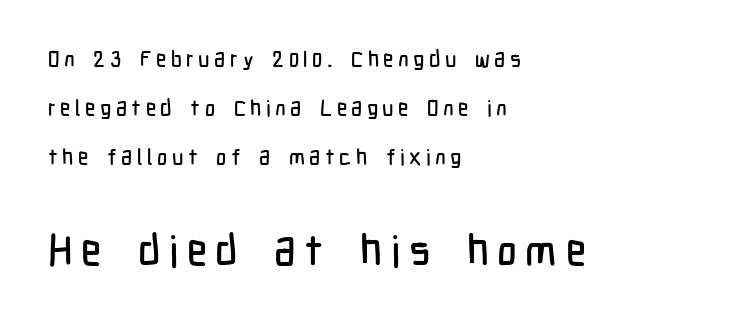
The image shows 43 px condensed sans-serif type, upright; set left-aligned, loose line spacing (2.22x), unusually wide letter spacing (+0.2 em), not underlined; the second (bottom) block is 1.95x larger; low stroke contrast and a medium x-height.
